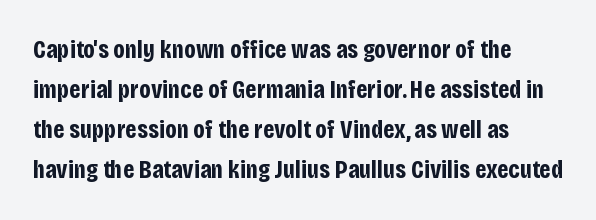
{"italic": "no", "bold": "yes", "underline": "no", "align": "left", "line_spacing": "normal", "line_spacing_ratio": 1.54, "letter_spacing": "normal", "letter_spacing_em": 0.0, "glyph_px": 26}
